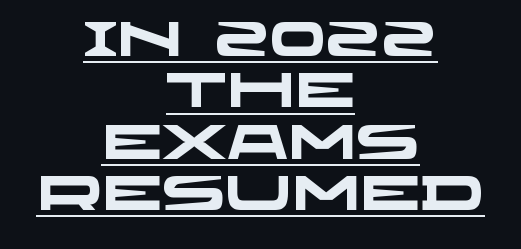
Q: Is the text bold? A: Yes.
Q: Is the typeface a serif or a sans-serif typeface? A: Sans-serif.
Q: Is the text underlined? A: Yes.
Q: How is the paragraph aligned? A: Centered.
Q: Is the spacing between letters normal or unusually wide? A: Normal.
Q: Is the spacing between lines tight, normal or loose? A: Tight.
Q: Width (condensed, normal, or wide)? A: Wide.
Q: Stroke contrast? A: Low.
Q: x-height? A: Large.
Q: Monospaced? A: No.
